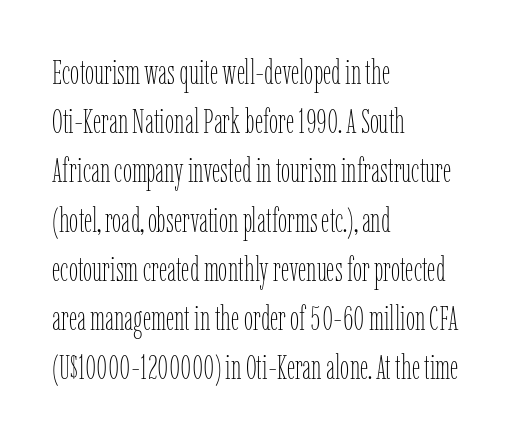
{"italic": "no", "bold": "no", "weight": "thin", "width": "condensed", "stroke_contrast": "low", "x_height": "medium", "monospaced": "no", "underline": "no", "align": "left", "line_spacing": "normal", "line_spacing_ratio": 1.49, "letter_spacing": "normal", "letter_spacing_em": 0.0, "glyph_px": 33}
